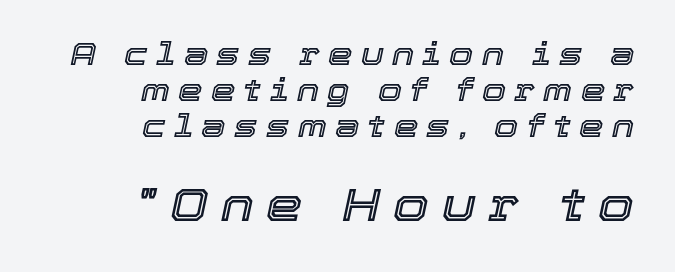
Q: Is the text italic (slanted)? A: Yes, it leans right by about 12 degrees.
Q: Is the text underlined? A: No.
Q: How is the paragraph aligned? A: Right-aligned.
Q: Is the spacing between letters normal or unusually wide? A: Unusually wide.
Q: Which block of text is set in a larger size, the first (top) or the second (bottom)? A: The second (bottom) one.
Q: Width (condensed, normal, or wide)? A: Normal.
Q: x-height? A: Medium.
Q: Monospaced? A: No.
